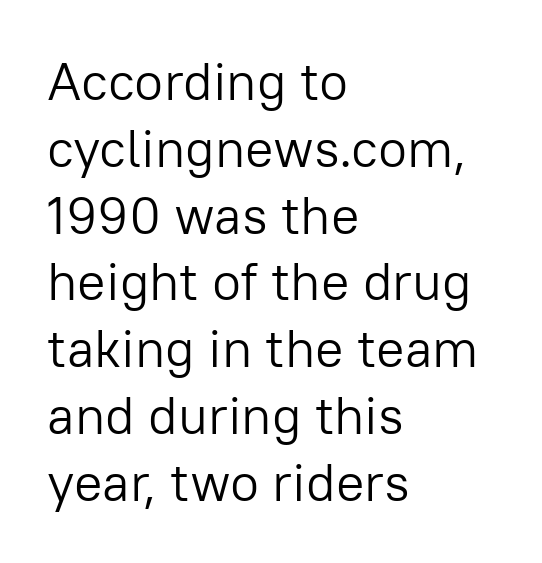
{"serif": "no", "italic": "no", "bold": "no", "weight": "light", "width": "normal", "stroke_contrast": "low", "x_height": "medium", "monospaced": "no", "underline": "no", "align": "left", "line_spacing": "normal", "line_spacing_ratio": 1.26, "letter_spacing": "normal", "letter_spacing_em": 0.0, "glyph_px": 53}
